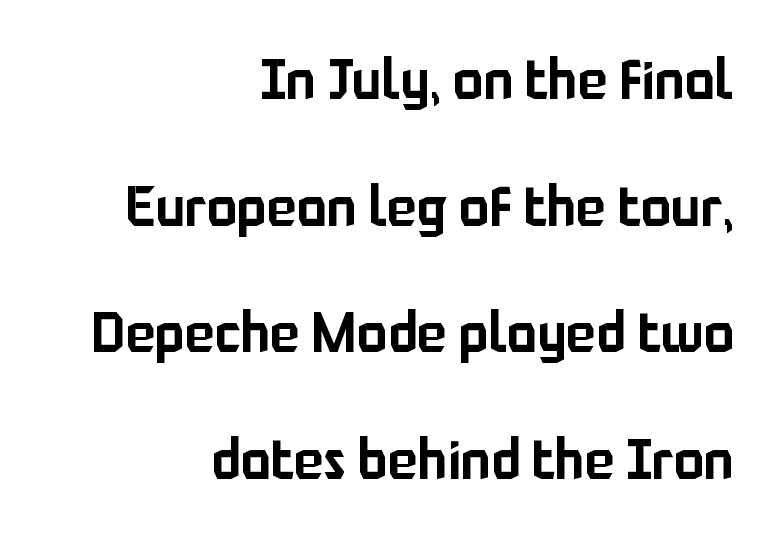
Q: Is the text italic (slanted)? A: No, it is upright.
Q: Is the typeface a serif or a sans-serif typeface? A: Sans-serif.
Q: Is the text underlined? A: No.
Q: How is the paragraph aligned? A: Right-aligned.
Q: Is the spacing between letters normal or unusually wide? A: Normal.
Q: Is the spacing between lines tight, normal or loose? A: Loose.
Q: Width (condensed, normal, or wide)? A: Normal.
Q: Stroke contrast? A: Low.
Q: x-height? A: Medium.
Q: Monospaced? A: No.
